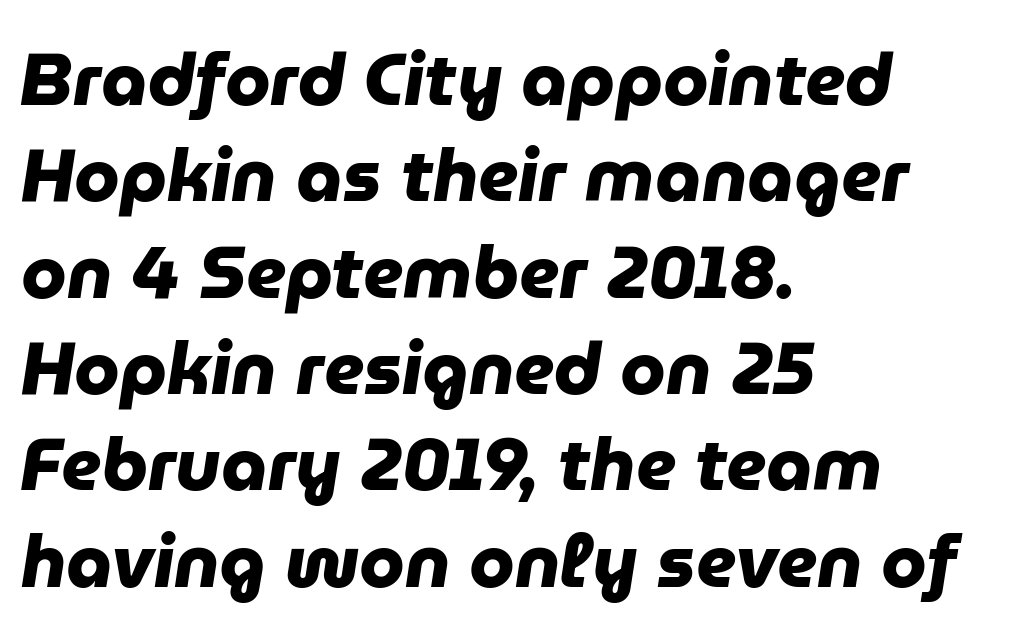
Character widths vary here, with narrow letters taking less room than wide ones. Observe the ordinary spacing: letters are neighbours, not strangers. This sample is left-justified, so line endings fall wherever the words run out. The rendering uses a moderate line-height, typical for paragraphs.
